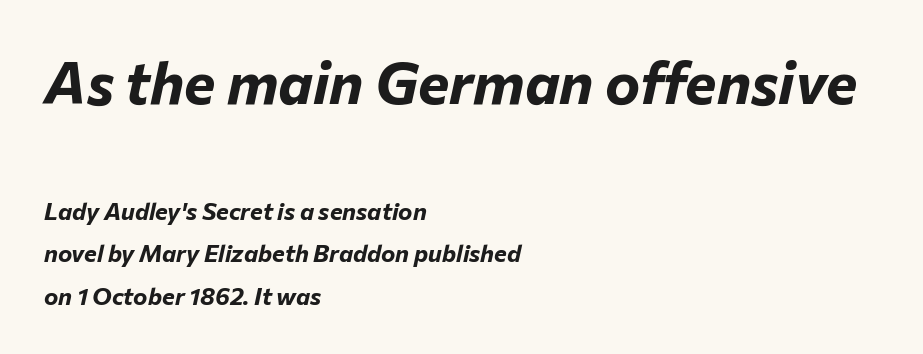
{"italic": "yes", "lean": "right", "slant_degrees": 12, "bold": "yes", "weight": "bold", "width": "normal", "stroke_contrast": "low", "x_height": "medium", "monospaced": "no", "underline": "no", "align": "left", "line_spacing_ratio": 1.76, "letter_spacing": "normal", "letter_spacing_em": 0.0, "larger_block": "first", "size_ratio": 2.46, "glyph_px": 59}
